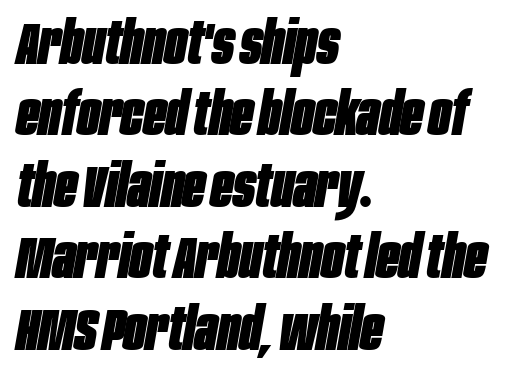
Q: Is the text bold? A: Yes.
Q: Is the text italic (slanted)? A: Yes, it leans right by about 10 degrees.
Q: Is the text underlined? A: No.
Q: How is the paragraph aligned? A: Left-aligned.
Q: Is the spacing between letters normal or unusually wide? A: Normal.
Q: Width (condensed, normal, or wide)? A: Condensed.
Q: Stroke contrast? A: Low.
Q: x-height? A: Large.
Q: Monospaced? A: No.
